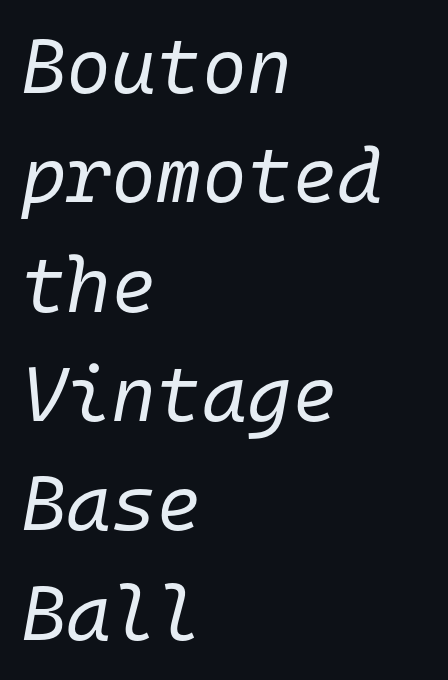
{"italic": "yes", "lean": "right", "slant_degrees": 10, "bold": "no", "weight": "regular", "width": "normal", "stroke_contrast": "low", "x_height": "medium", "monospaced": "yes", "underline": "no", "align": "left", "line_spacing": "normal", "line_spacing_ratio": 1.42, "letter_spacing": "normal", "letter_spacing_em": 0.0, "glyph_px": 77}
